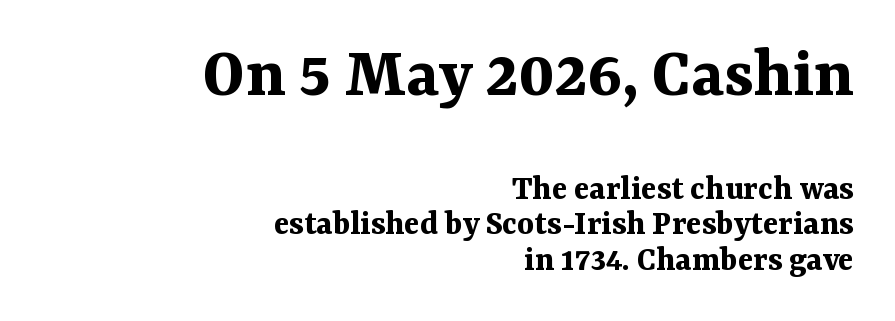
{"serif": "yes", "italic": "no", "bold": "yes", "weight": "bold", "width": "normal", "stroke_contrast": "medium", "x_height": "medium", "monospaced": "no", "underline": "no", "align": "right", "line_spacing": "tight", "line_spacing_ratio": 0.99, "letter_spacing": "normal", "letter_spacing_em": 0.0, "larger_block": "first", "size_ratio": 2.03, "glyph_px": 73}
